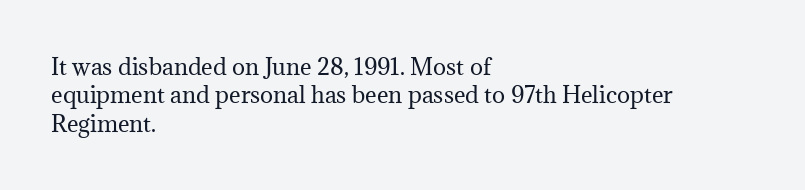
Rule under the text: the space is simply empty. Honestly, the letter spacing is just normal — you wouldn't notice it. The font's upright variant was chosen for this text. The strokes are not fattened; the text isn't bold. Layout note: lines flush left. The designer left line spacing at the default.
